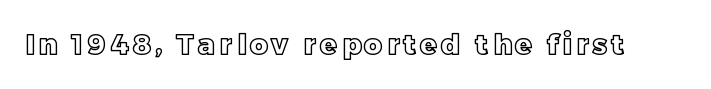
Q: Is the text italic (slanted)? A: No, it is upright.
Q: Is the text underlined? A: No.
Q: Width (condensed, normal, or wide)? A: Normal.
Q: x-height? A: Large.
Q: Monospaced? A: No.
